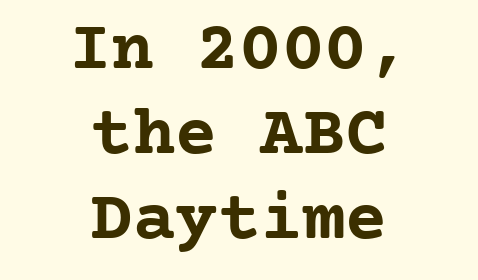
{"serif": "yes", "italic": "no", "bold": "yes", "weight": "semibold", "width": "normal", "stroke_contrast": "low", "x_height": "medium", "monospaced": "yes", "underline": "no", "align": "center", "line_spacing_ratio": 1.2, "letter_spacing": "normal", "letter_spacing_em": 0.0, "glyph_px": 71}
